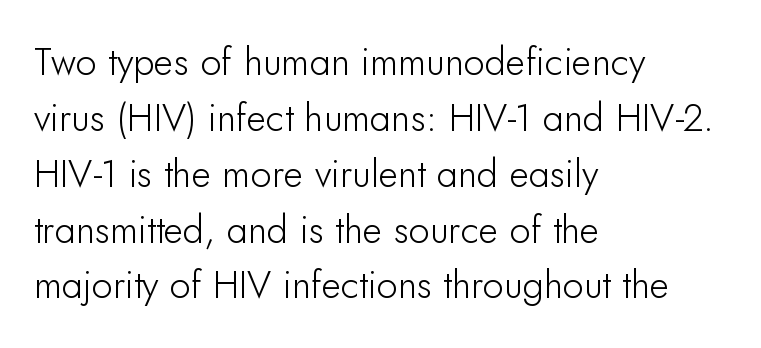
{"serif": "no", "italic": "no", "width": "normal", "stroke_contrast": "low", "x_height": "small", "monospaced": "no", "underline": "no", "align": "left", "line_spacing": "normal", "line_spacing_ratio": 1.47, "letter_spacing": "normal", "letter_spacing_em": 0.0, "glyph_px": 38}
